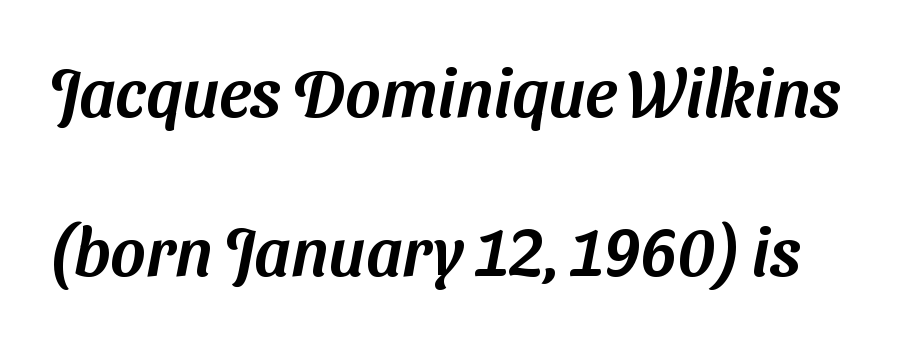
{"serif": "no", "width": "normal", "stroke_contrast": "medium", "x_height": "medium", "monospaced": "no", "underline": "no", "line_spacing": "loose", "line_spacing_ratio": 2.38, "letter_spacing": "normal", "letter_spacing_em": 0.0, "glyph_px": 67}
